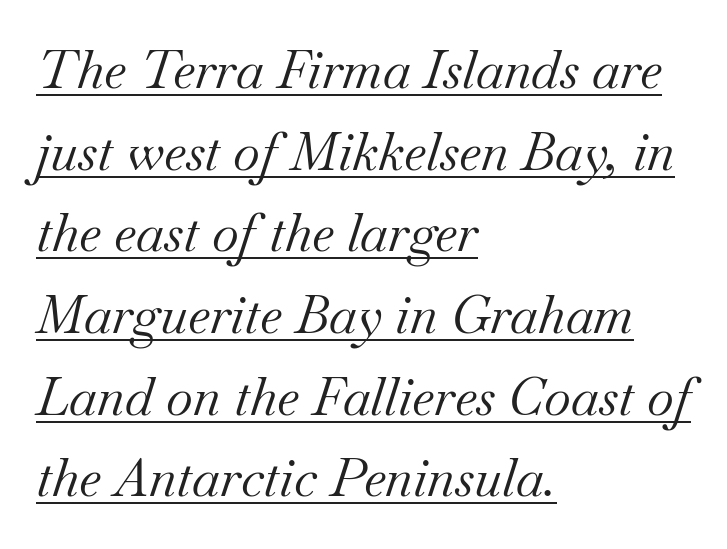
{"serif": "yes", "italic": "yes", "lean": "right", "slant_degrees": 18, "bold": "no", "weight": "regular", "width": "normal", "stroke_contrast": "medium", "x_height": "small", "monospaced": "no", "underline": "yes", "align": "left", "line_spacing": "normal", "line_spacing_ratio": 1.57, "letter_spacing": "normal", "letter_spacing_em": 0.0, "glyph_px": 52}
